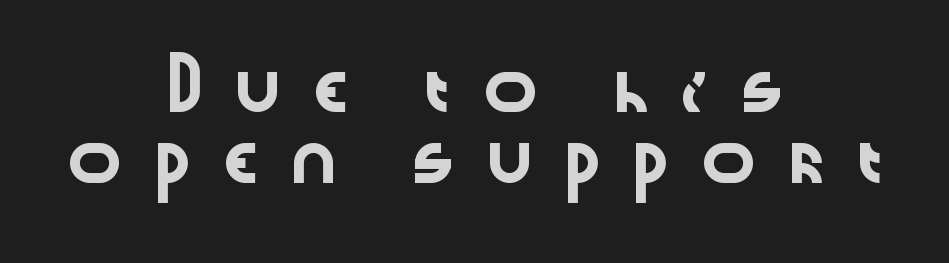
Layout note: lines centered. Glance below the letters and you will spot only blank space. Do the characters align in a grid? No, the font is proportional. A sans-serif font was chosen for this passage. In terms of leading, this rendering sits right in the middle.
